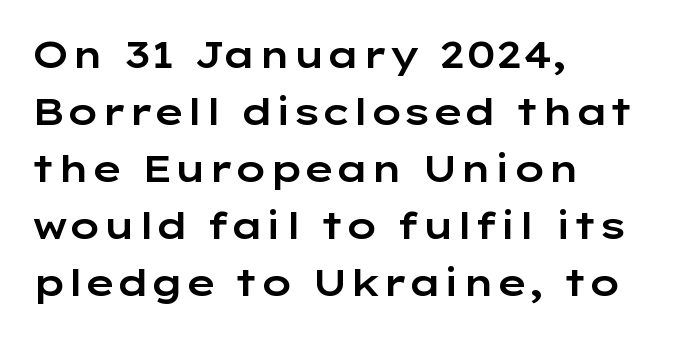
This sample is left-justified, so line endings fall wherever the words run out. How are the letters spaced? Ordinarily, with no added tracking. What kind of face is this? One without serifs — a sans. Words float on clear page, feet unadorned. Baseline-to-baseline distance is the conventional proportion of letter height.
